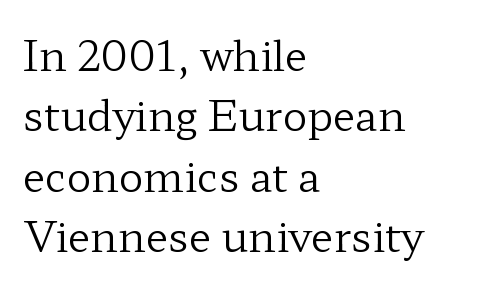
Q: Is the text bold? A: No.
Q: Is the text italic (slanted)? A: No, it is upright.
Q: Is the typeface a serif or a sans-serif typeface? A: Serif.
Q: Is the text underlined? A: No.
Q: How is the paragraph aligned? A: Left-aligned.
Q: Is the spacing between letters normal or unusually wide? A: Normal.
Q: Is the spacing between lines tight, normal or loose? A: Normal.
Q: Width (condensed, normal, or wide)? A: Wide.
Q: Stroke contrast? A: Low.
Q: x-height? A: Medium.
Q: Monospaced? A: No.
